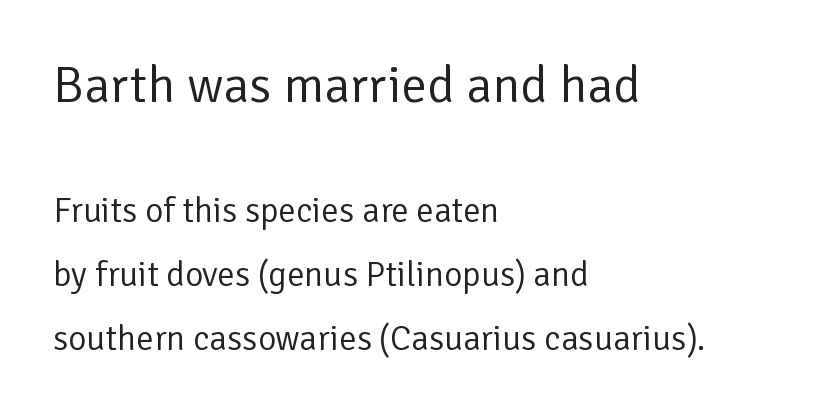
{"serif": "no", "italic": "no", "bold": "no", "weight": "regular", "width": "normal", "stroke_contrast": "low", "x_height": "medium", "monospaced": "no", "underline": "no", "align": "left", "line_spacing_ratio": 1.82, "letter_spacing": "normal", "letter_spacing_em": 0.0, "larger_block": "first", "size_ratio": 1.49, "glyph_px": 52}
